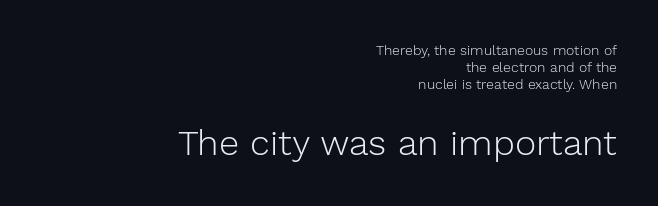
Glance below the letters and you will spot only blank space. Short note: letters normally spaced. The letters advance in unequal steps, a hallmark of proportional type. Nope, no serifs anywhere on these letters. Here the second block reads like a headline and the first like body copy. Caption: face not bold, strokes unweighted.
